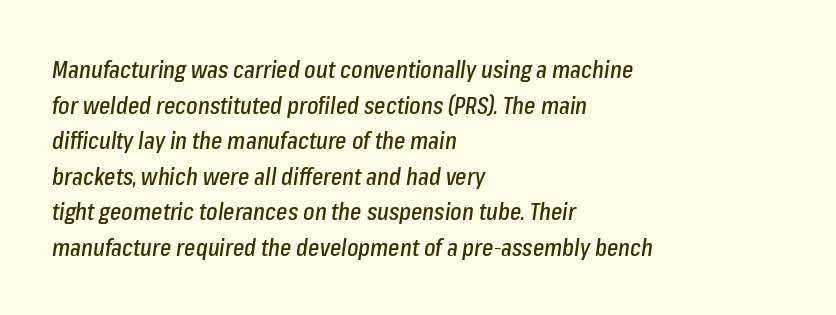
Compared with a centered layout, this one pins lines to the left instead. In terms of leading, this rendering sits right in the middle. Every character sits at an angle, as italics do. Tracking here is standard; glyphs follow each other at the usual distance. Clear beneath every line of the passage.
